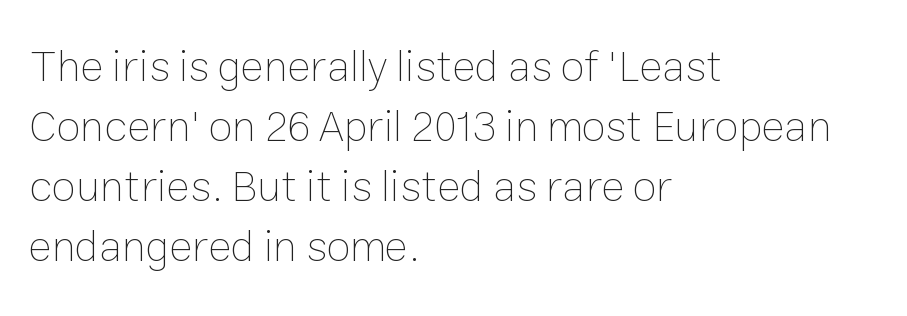
{"italic": "no", "bold": "no", "weight": "thin", "width": "normal", "stroke_contrast": "low", "x_height": "medium", "monospaced": "no", "underline": "no", "align": "left", "line_spacing": "normal", "line_spacing_ratio": 1.36, "letter_spacing": "normal", "letter_spacing_em": 0.0, "glyph_px": 44}
